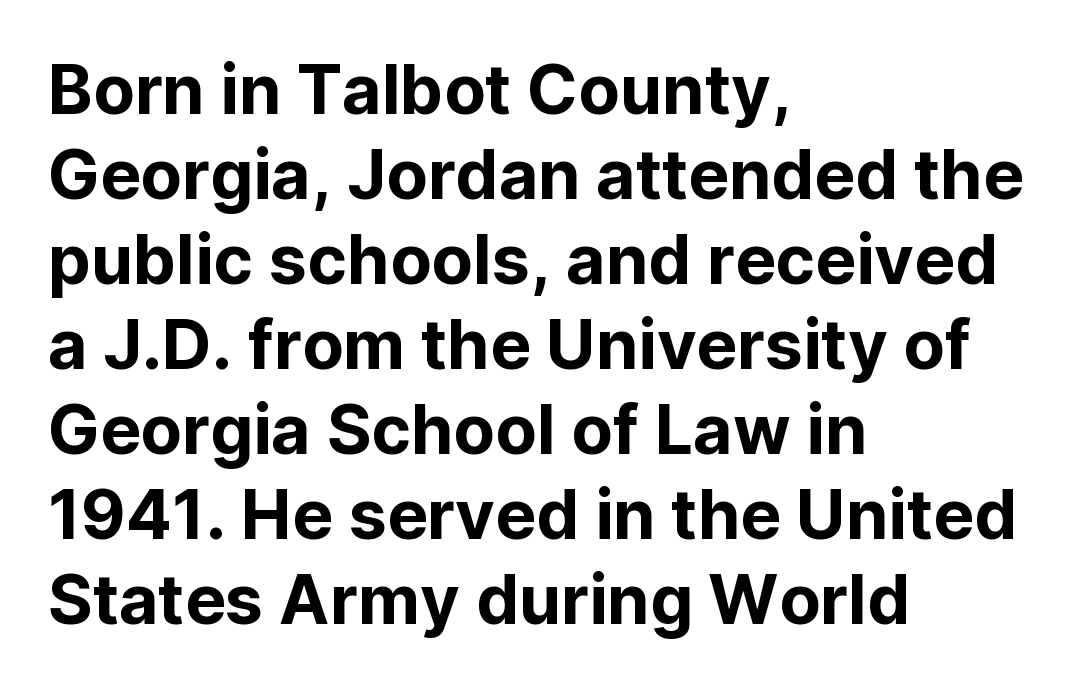
Q: Is the text italic (slanted)? A: No, it is upright.
Q: Is the typeface a serif or a sans-serif typeface? A: Sans-serif.
Q: Is the text underlined? A: No.
Q: How is the paragraph aligned? A: Left-aligned.
Q: Is the spacing between letters normal or unusually wide? A: Normal.
Q: Is the spacing between lines tight, normal or loose? A: Normal.
Q: Width (condensed, normal, or wide)? A: Normal.
Q: Stroke contrast? A: Low.
Q: x-height? A: Medium.
Q: Monospaced? A: No.
